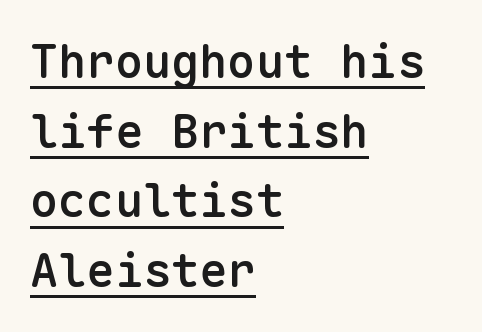
Q: Is the text bold? A: Semi-bold.
Q: Is the text italic (slanted)? A: No, it is upright.
Q: Is the typeface a serif or a sans-serif typeface? A: Sans-serif.
Q: Is the text underlined? A: Yes.
Q: How is the paragraph aligned? A: Left-aligned.
Q: Is the spacing between letters normal or unusually wide? A: Normal.
Q: Is the spacing between lines tight, normal or loose? A: Normal.
Q: Width (condensed, normal, or wide)? A: Normal.
Q: Stroke contrast? A: Low.
Q: x-height? A: Medium.
Q: Monospaced? A: Yes.
